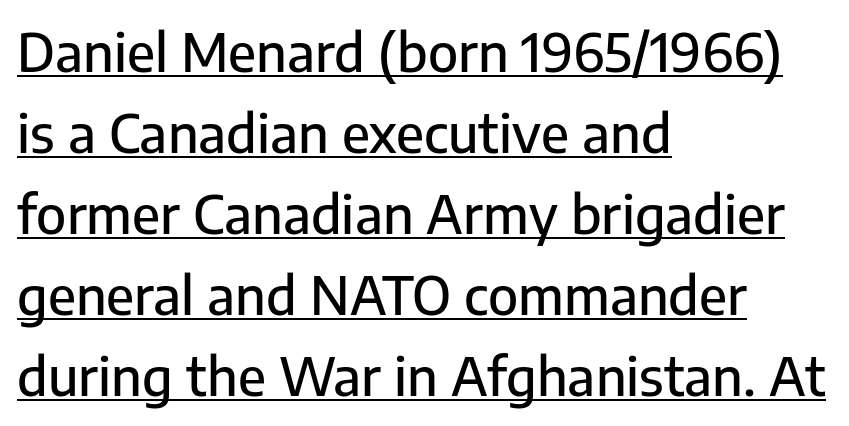
Unlike a traditional serif, this face leaves its strokes unadorned. Inter-character spacing is left at the font's built-in metrics. No italicization has been applied; the sample stays upright. Think of a printed novel: that variable character pitch is what you see here. Typeset ragged right — the left edge is the straight one. The sample's only ornament is a line tracing under the words.
